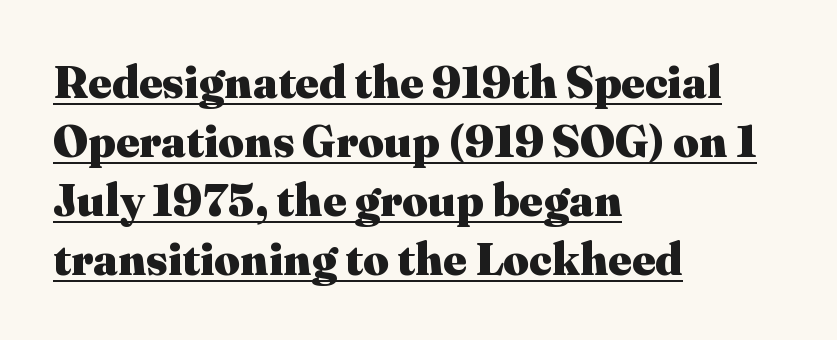
The image shows 45 px heavy serif type, upright; set left-aligned, normal line spacing (1.31x), normal letter spacing, underlined; medium stroke contrast and a medium x-height.
